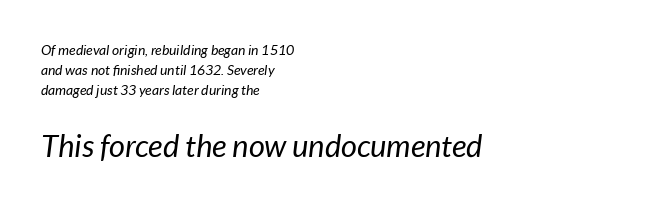
The image shows 31 px regular-weight type, italic (leaning right); set left-aligned, normal line spacing (1.43x), normal letter spacing, not underlined; the second (bottom) block is 2.21x larger; low stroke contrast and a medium x-height.
